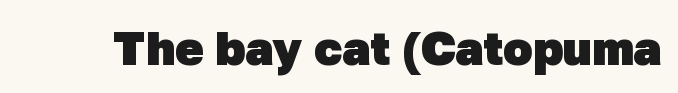
Has an underline been added? It has not. A typesetter would label this face a sans. Is this a fixed-width face? No — the glyphs have proportional, varying widths. A typesetter would call this zero additional tracking. On the weight axis this lands at bold, roughly 700.
